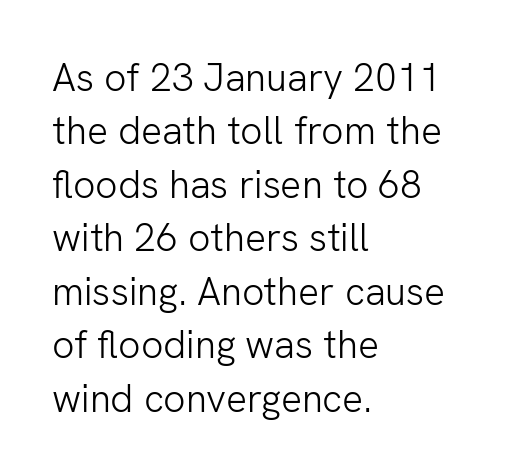
The image shows 39 px light sans-serif type, upright; set left-aligned, normal line spacing (1.37x), normal letter spacing, not underlined; low stroke contrast and a medium x-height.
